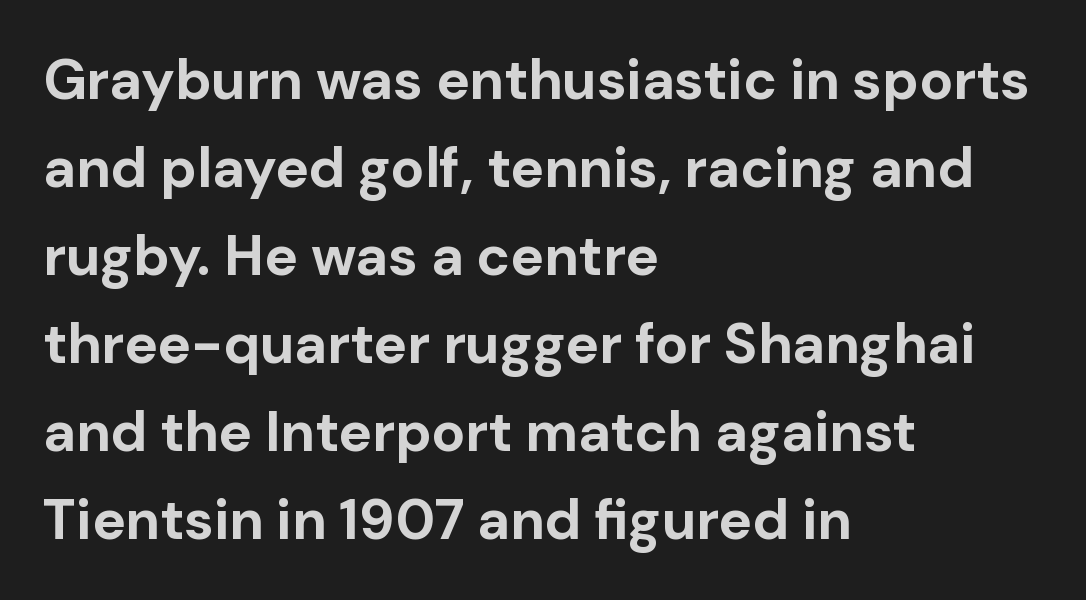
{"serif": "no", "italic": "no", "bold": "yes", "weight": "bold", "width": "normal", "stroke_contrast": "low", "x_height": "medium", "monospaced": "no", "underline": "no", "align": "left", "line_spacing": "normal", "line_spacing_ratio": 1.57, "letter_spacing": "normal", "letter_spacing_em": 0.0, "glyph_px": 56}
